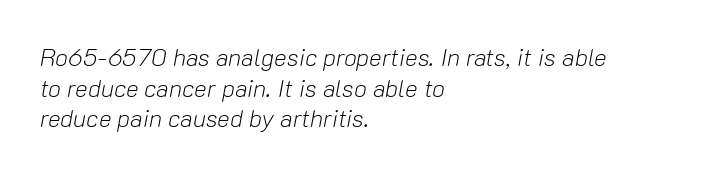
Tall strokes in this sample are angled rather than plumb. One glance says typical: line gaps are just what's usual. This rendering uses left alignment, leaving the right contour irregular. The cut favours lightness, reaching ordinary text weight at its darkest. Descenders hang freely into open space. Standard letterfit; no display-style spreading of the glyphs.
